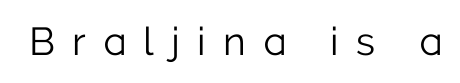
The image shows 39 px light sans-serif type, upright; set unusually wide letter spacing (+0.45 em), not underlined; low stroke contrast and a medium x-height.
